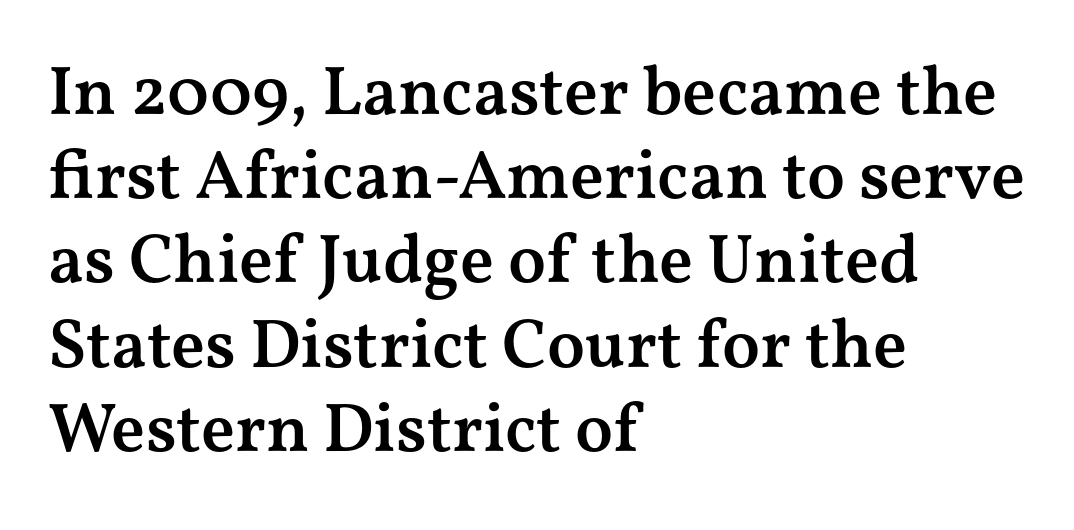
{"serif": "yes", "italic": "no", "bold": "semi", "weight": "semibold", "width": "wide", "stroke_contrast": "medium", "x_height": "medium", "monospaced": "no", "underline": "no", "align": "left", "line_spacing_ratio": 1.22, "letter_spacing": "normal", "letter_spacing_em": 0.0, "glyph_px": 69}
